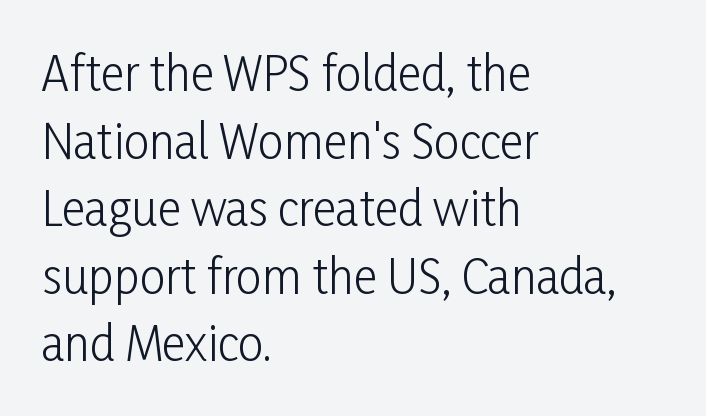
{"serif": "no", "italic": "no", "bold": "no", "weight": "light", "width": "condensed", "stroke_contrast": "low", "x_height": "medium", "monospaced": "no", "underline": "no", "align": "left", "line_spacing": "normal", "line_spacing_ratio": 1.47, "letter_spacing": "normal", "letter_spacing_em": 0.0, "glyph_px": 46}
